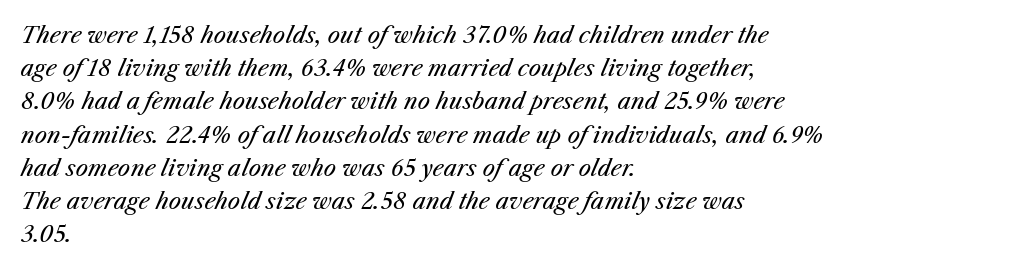
The weight tops out at a normal text grade. Standard letterfit; no display-style spreading of the glyphs. Observe the lean: these are italic letterforms. Notice how the passage keeps a crisp vertical edge on the left only.
